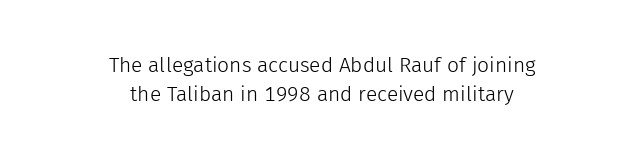
The image shows 21 px text type, upright; set centered, normal line spacing (1.36x), normal letter spacing, not underlined.
